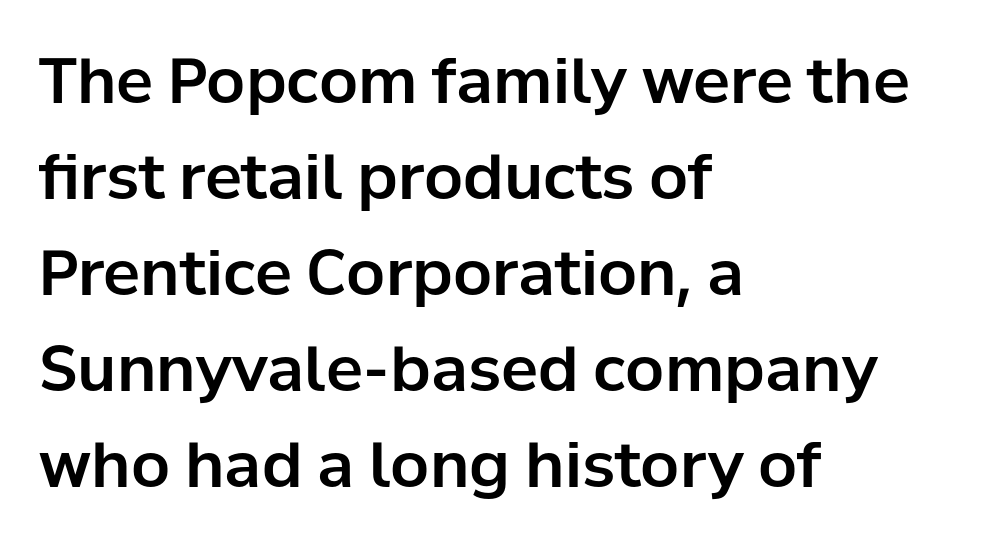
The image shows 62 px sans-serif type, upright; set left-aligned, normal line spacing (1.55x), normal letter spacing, not underlined; low stroke contrast and a medium x-height.
